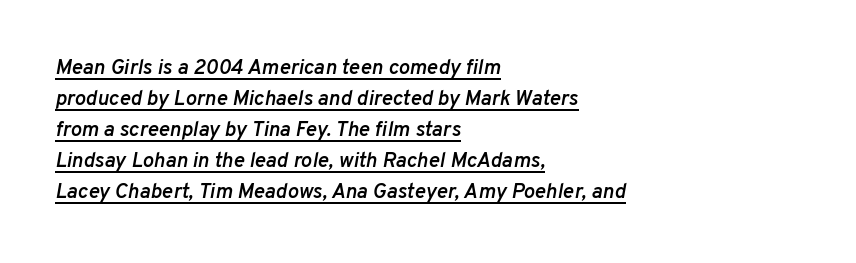
Q: Is the text bold? A: Semi-bold.
Q: Is the text italic (slanted)? A: Yes, it leans right by about 10 degrees.
Q: Is the text underlined? A: Yes.
Q: How is the paragraph aligned? A: Left-aligned.
Q: Is the spacing between letters normal or unusually wide? A: Normal.
Q: Is the spacing between lines tight, normal or loose? A: Normal.
